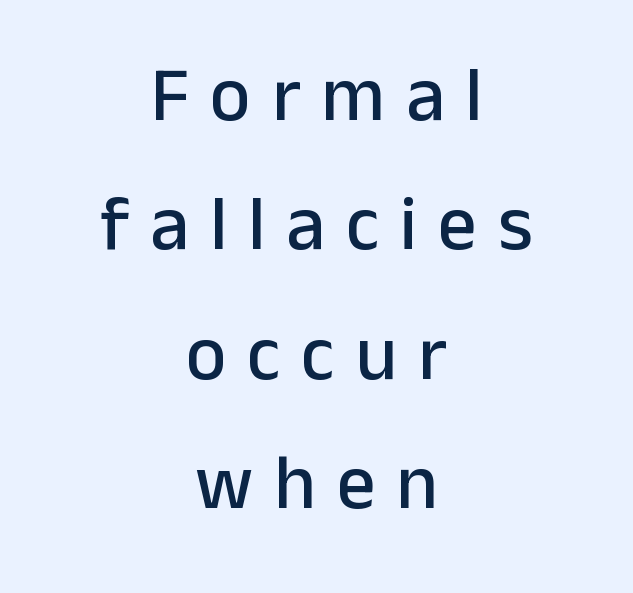
Q: Is the text italic (slanted)? A: No, it is upright.
Q: Is the typeface a serif or a sans-serif typeface? A: Sans-serif.
Q: Is the text underlined? A: No.
Q: How is the paragraph aligned? A: Centered.
Q: Is the spacing between letters normal or unusually wide? A: Unusually wide.
Q: Is the spacing between lines tight, normal or loose? A: Normal.
Q: Width (condensed, normal, or wide)? A: Normal.
Q: Stroke contrast? A: Low.
Q: x-height? A: Medium.
Q: Monospaced? A: No.
